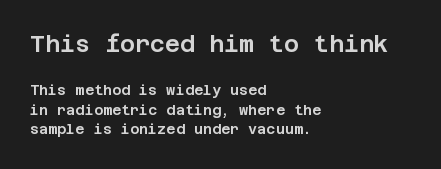
The image shows 23 px text type, upright; set left-aligned, normal line spacing (1.41x), normal letter spacing, not underlined; the first (top) block is 1.64x larger.
